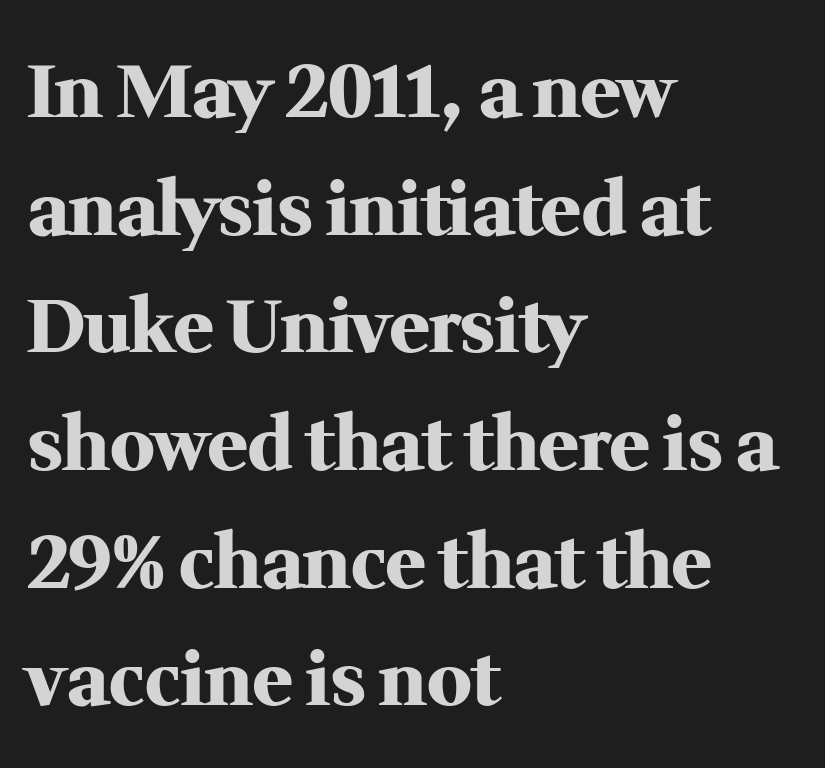
Q: Is the text bold? A: Yes.
Q: Is the text italic (slanted)? A: No, it is upright.
Q: Is the typeface a serif or a sans-serif typeface? A: Serif.
Q: Is the text underlined? A: No.
Q: How is the paragraph aligned? A: Left-aligned.
Q: Is the spacing between letters normal or unusually wide? A: Normal.
Q: Is the spacing between lines tight, normal or loose? A: Normal.
Q: Width (condensed, normal, or wide)? A: Normal.
Q: Stroke contrast? A: Medium.
Q: x-height? A: Medium.
Q: Monospaced? A: No.
